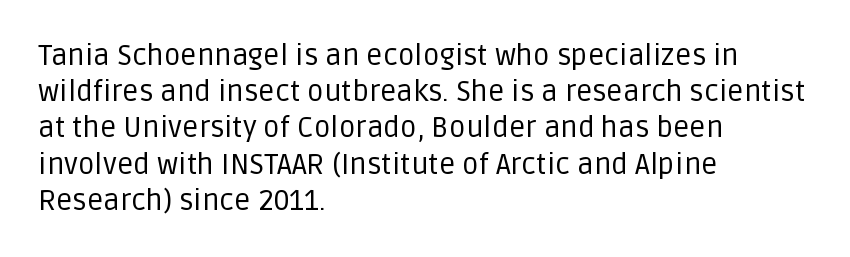
Q: Is the text bold? A: No.
Q: Is the text italic (slanted)? A: No, it is upright.
Q: Is the typeface a serif or a sans-serif typeface? A: Sans-serif.
Q: Is the text underlined? A: No.
Q: How is the paragraph aligned? A: Left-aligned.
Q: Is the spacing between letters normal or unusually wide? A: Normal.
Q: Is the spacing between lines tight, normal or loose? A: Normal.
Q: Width (condensed, normal, or wide)? A: Normal.
Q: Stroke contrast? A: Low.
Q: x-height? A: Large.
Q: Monospaced? A: No.
